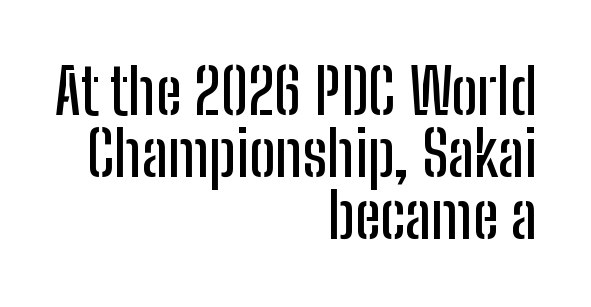
Q: Is the text italic (slanted)? A: No, it is upright.
Q: Is the typeface a serif or a sans-serif typeface? A: Sans-serif.
Q: Is the text underlined? A: No.
Q: How is the paragraph aligned? A: Right-aligned.
Q: Is the spacing between letters normal or unusually wide? A: Normal.
Q: Is the spacing between lines tight, normal or loose? A: Tight.
Q: Width (condensed, normal, or wide)? A: Condensed.
Q: Stroke contrast? A: Low.
Q: x-height? A: Medium.
Q: Monospaced? A: No.
